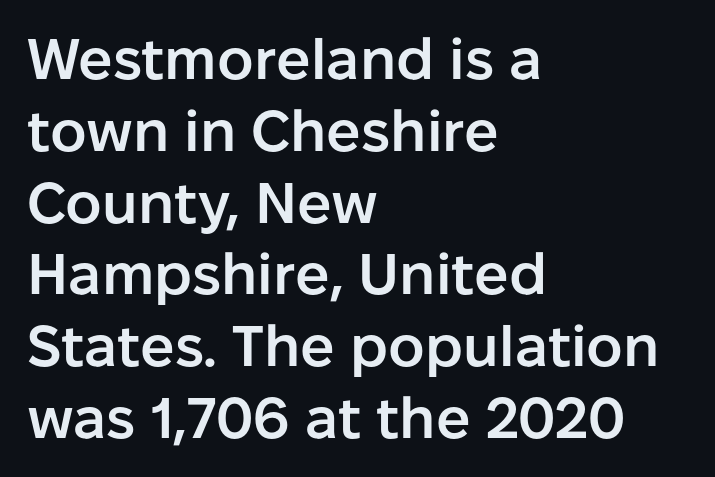
{"serif": "no", "italic": "no", "bold": "semi", "weight": "semibold", "width": "normal", "stroke_contrast": "low", "x_height": "medium", "monospaced": "no", "underline": "no", "align": "left", "line_spacing": "normal", "line_spacing_ratio": 1.26, "letter_spacing": "normal", "letter_spacing_em": 0.0, "glyph_px": 57}
